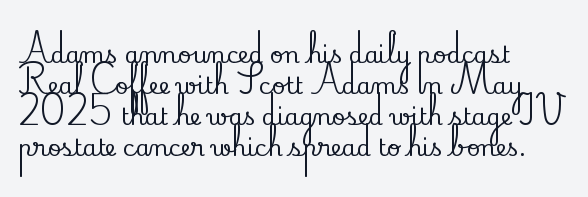
The designer left line spacing at the default. Glance below the letters and you will spot only blank space. The letters sit at their default tracking, neither squeezed nor spread. If you drew a line through each stem, it would be perfectly vertical. The compositor pushed each line to the left boundary.
